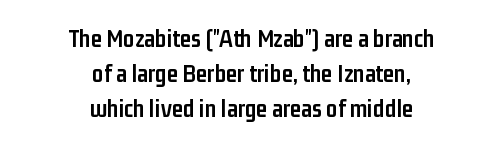
Q: Is the text bold? A: Yes.
Q: Is the text italic (slanted)? A: No, it is upright.
Q: Is the text underlined? A: No.
Q: How is the paragraph aligned? A: Centered.
Q: Is the spacing between letters normal or unusually wide? A: Normal.
Q: Is the spacing between lines tight, normal or loose? A: Normal.
